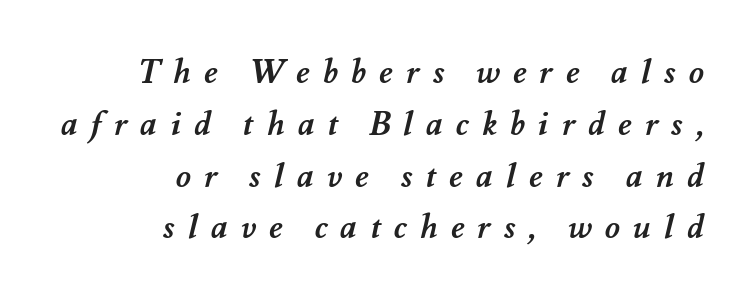
Q: Is the text bold? A: Yes.
Q: Is the text underlined? A: No.
Q: How is the paragraph aligned? A: Right-aligned.
Q: Is the spacing between letters normal or unusually wide? A: Unusually wide.
Q: Is the spacing between lines tight, normal or loose? A: Normal.
Q: Width (condensed, normal, or wide)? A: Normal.
Q: Stroke contrast? A: Medium.
Q: x-height? A: Small.
Q: Monospaced? A: No.
